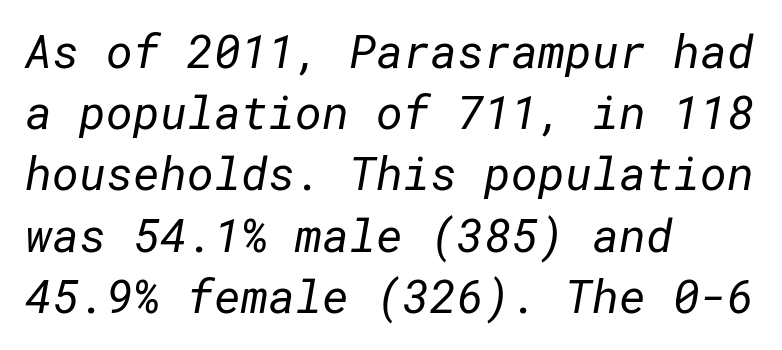
Q: Is the text bold? A: No.
Q: Is the typeface a serif or a sans-serif typeface? A: Sans-serif.
Q: Is the text underlined? A: No.
Q: How is the paragraph aligned? A: Left-aligned.
Q: Is the spacing between letters normal or unusually wide? A: Normal.
Q: Is the spacing between lines tight, normal or loose? A: Normal.
Q: Width (condensed, normal, or wide)? A: Normal.
Q: Stroke contrast? A: Low.
Q: x-height? A: Medium.
